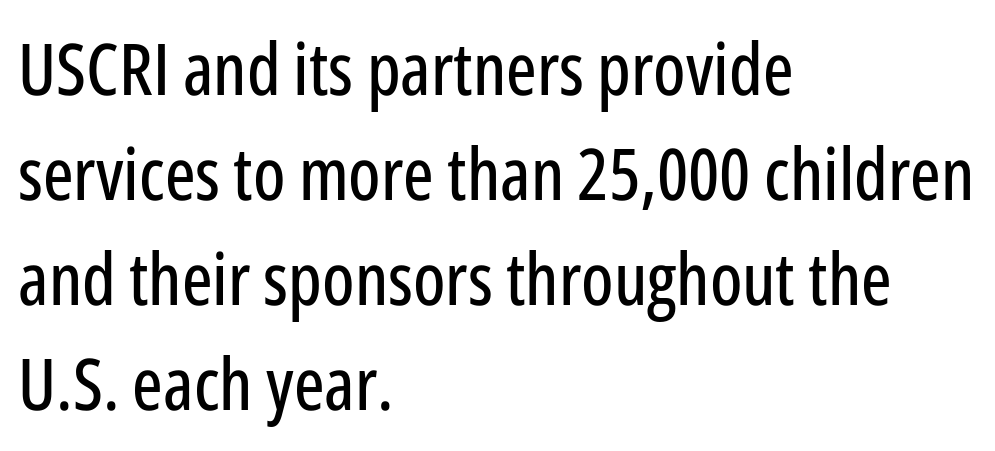
The image shows 72 px condensed sans-serif type, upright; set left-aligned, normal line spacing (1.46x), normal letter spacing, not underlined; low stroke contrast and a medium x-height.
